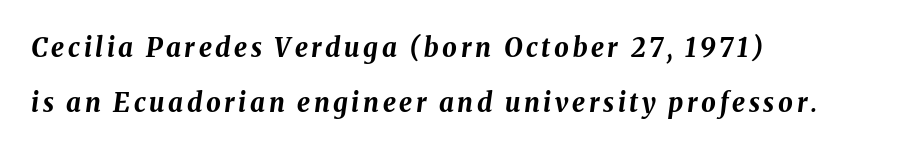
Q: Is the text bold? A: Yes.
Q: Is the text italic (slanted)? A: Yes, it leans right by about 8 degrees.
Q: Is the text underlined? A: No.
Q: How is the paragraph aligned? A: Left-aligned.
Q: Is the spacing between lines tight, normal or loose? A: Loose.
